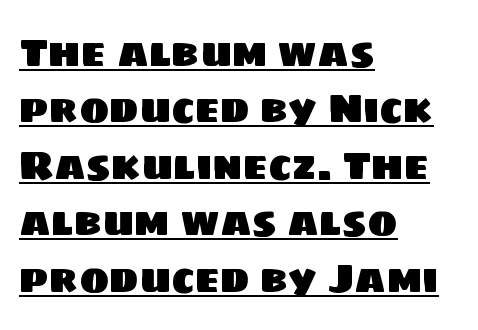
Horizontally, the lines are justified to the leading edge only. The characters display no serif detailing; their extremities are plain. Check the space under the baseline: a stroke is drawn there. Varying glyph widths throughout — classic text-font behaviour.
